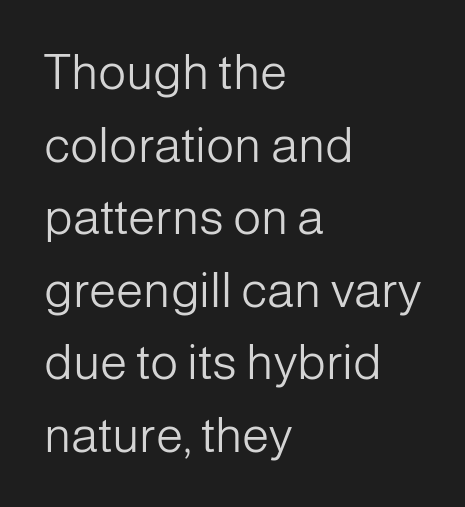
Baseline-to-baseline distance is the conventional proportion of letter height. Italic? Not at all — the glyphs are vertical. Unmarked baselines from the first word to the last. The tracking reads as untouched default to a designer's eye. Does the type have serifs? No, each stem ends abruptly. The face used here is proportionally spaced, like ordinary book or web type.
